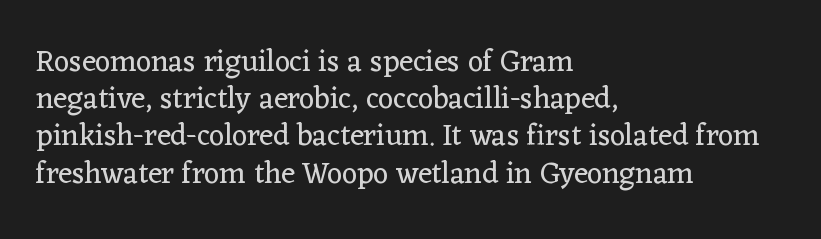
Q: Is the text bold? A: No.
Q: Is the text italic (slanted)? A: No, it is upright.
Q: Is the typeface a serif or a sans-serif typeface? A: Serif.
Q: Is the text underlined? A: No.
Q: How is the paragraph aligned? A: Left-aligned.
Q: Is the spacing between letters normal or unusually wide? A: Normal.
Q: Width (condensed, normal, or wide)? A: Normal.
Q: Stroke contrast? A: Low.
Q: x-height? A: Medium.
Q: Monospaced? A: No.
